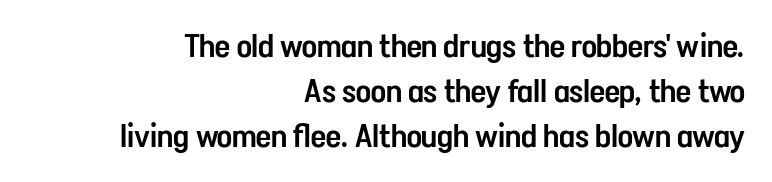
Q: Is the text bold? A: Semi-bold.
Q: Is the text italic (slanted)? A: No, it is upright.
Q: Is the typeface a serif or a sans-serif typeface? A: Sans-serif.
Q: Is the text underlined? A: No.
Q: How is the paragraph aligned? A: Right-aligned.
Q: Is the spacing between letters normal or unusually wide? A: Normal.
Q: Is the spacing between lines tight, normal or loose? A: Normal.
Q: Width (condensed, normal, or wide)? A: Condensed.
Q: Stroke contrast? A: Low.
Q: x-height? A: Medium.
Q: Monospaced? A: No.
